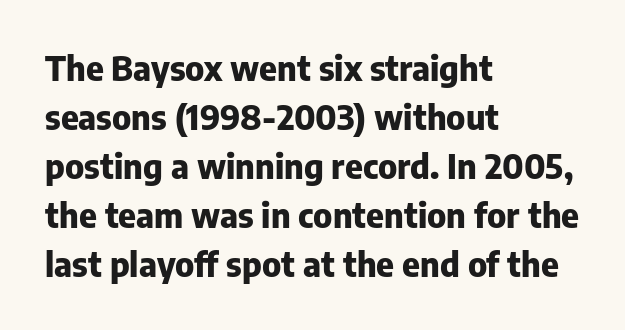
Q: Is the text bold? A: Yes.
Q: Is the text italic (slanted)? A: No, it is upright.
Q: Is the typeface a serif or a sans-serif typeface? A: Sans-serif.
Q: Is the text underlined? A: No.
Q: How is the paragraph aligned? A: Left-aligned.
Q: Is the spacing between letters normal or unusually wide? A: Normal.
Q: Is the spacing between lines tight, normal or loose? A: Normal.
Q: Width (condensed, normal, or wide)? A: Normal.
Q: Stroke contrast? A: Low.
Q: x-height? A: Medium.
Q: Monospaced? A: No.
